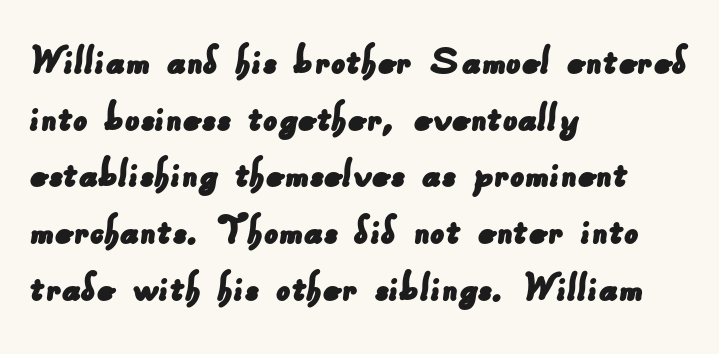
Q: Is the typeface a serif or a sans-serif typeface? A: Sans-serif.
Q: Is the text underlined? A: No.
Q: How is the paragraph aligned? A: Left-aligned.
Q: Is the spacing between letters normal or unusually wide? A: Normal.
Q: Is the spacing between lines tight, normal or loose? A: Normal.
Q: Width (condensed, normal, or wide)? A: Normal.
Q: Stroke contrast? A: Low.
Q: x-height? A: Small.
Q: Monospaced? A: No.
